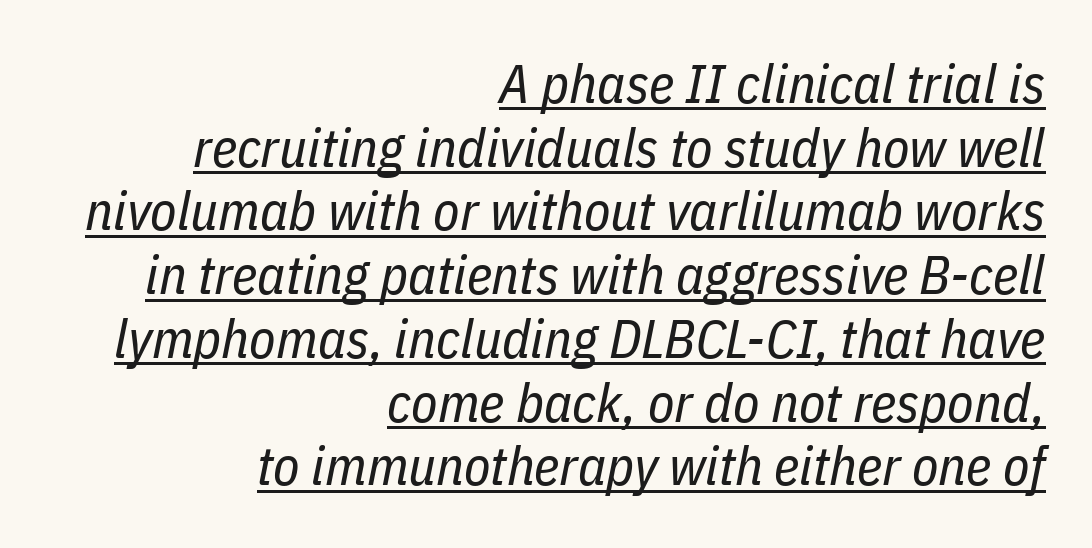
Q: Is the text bold? A: No.
Q: Is the text italic (slanted)? A: Yes, it leans right by about 11 degrees.
Q: Is the text underlined? A: Yes.
Q: How is the paragraph aligned? A: Right-aligned.
Q: Is the spacing between letters normal or unusually wide? A: Normal.
Q: Width (condensed, normal, or wide)? A: Condensed.
Q: Stroke contrast? A: Low.
Q: x-height? A: Medium.
Q: Monospaced? A: No.
